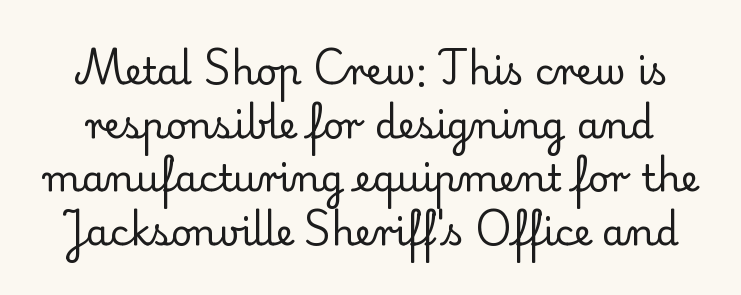
The image shows 37 px regular-weight serif type, upright; set normal line spacing (1.45x), normal letter spacing, not underlined; low stroke contrast and a small x-height.
